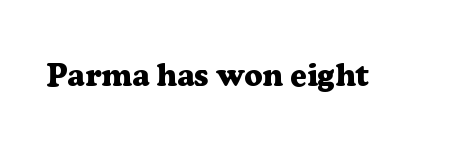
The image shows 32 px heavy serif type, upright; set normal letter spacing, not underlined; low stroke contrast and a medium x-height.
